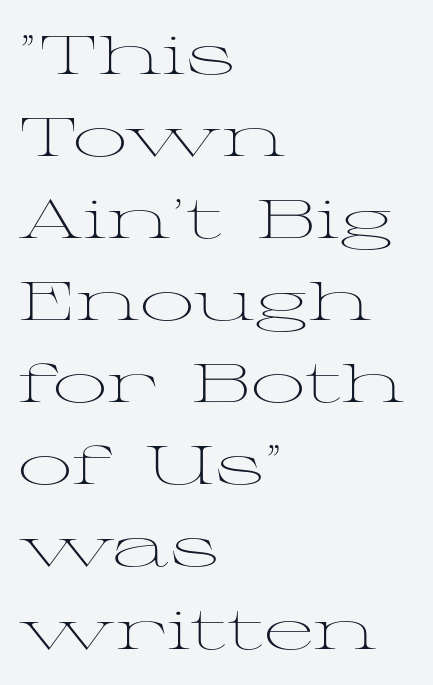
Inter-character spacing is left at the font's built-in metrics. Every character sits straight up, as roman type does. The text block is weighted toward the left margin, trailing off unevenly rightward. Yep, those are serifs on the letters. No letter is thick-stroked: the sample isn't bold. The area under the type is left untouched.
